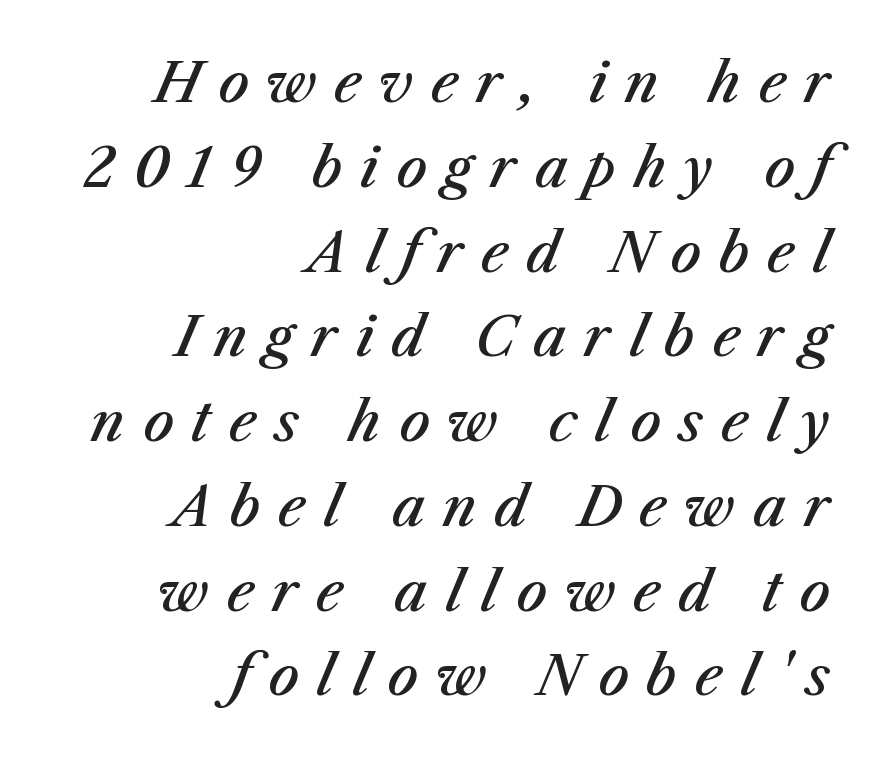
Q: Is the text bold? A: Semi-bold.
Q: Is the text italic (slanted)? A: Yes, it leans right by about 23 degrees.
Q: Is the text underlined? A: No.
Q: How is the paragraph aligned? A: Right-aligned.
Q: Is the spacing between letters normal or unusually wide? A: Unusually wide.
Q: Is the spacing between lines tight, normal or loose? A: Normal.
Q: Width (condensed, normal, or wide)? A: Normal.
Q: Stroke contrast? A: Medium.
Q: x-height? A: Medium.
Q: Monospaced? A: No.
